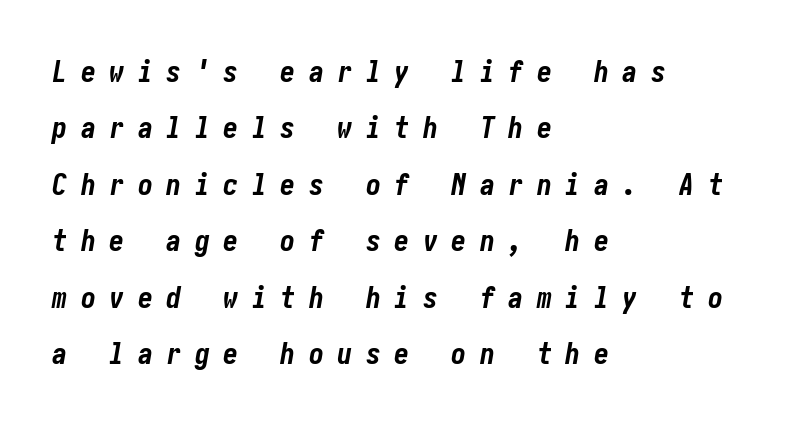
Students, this is bold: see how much ink each stroke carries. Layout note: lines flush left. Style check: oblique. Here the glyphs are tracked loosely, breaking word shapes into spaced letters.
